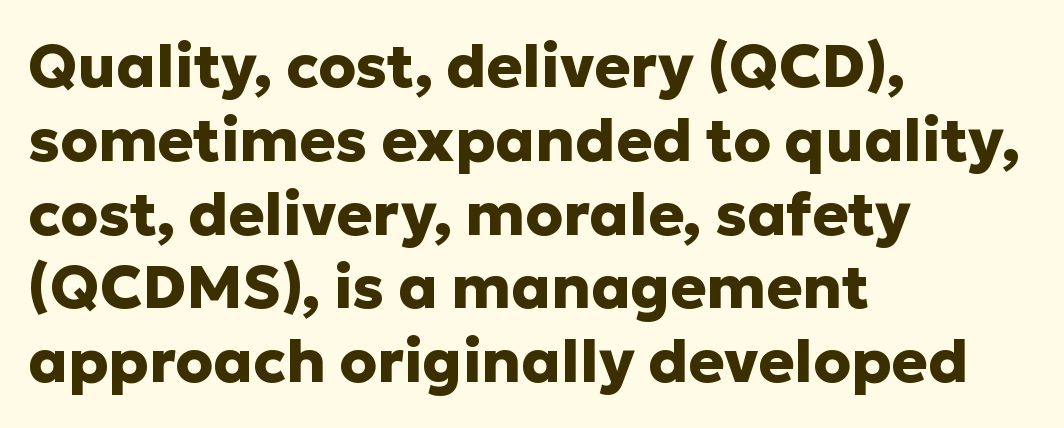
The image shows 60 px heavy sans-serif type, upright; set left-aligned, line spacing 1.23x, normal letter spacing, not underlined; low stroke contrast and a medium x-height.
